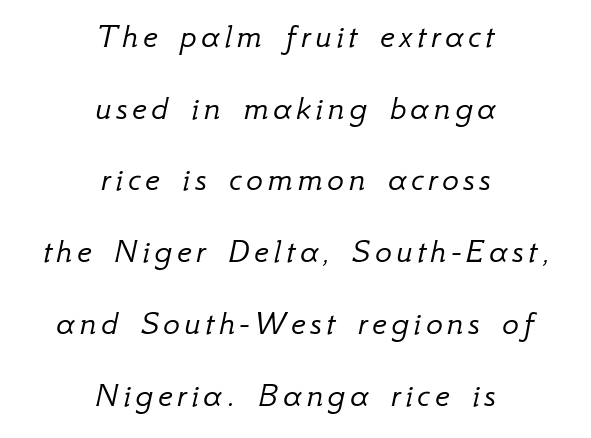
Note the varied advance widths — an 'i' is clearly narrower than an 'm'. No letter is thick-stroked: the sample isn't bold. Teacher's note: observe the equal gaps on both sides — that is centered alignment. Has an underline been added? It has not. Emphasis-style slanted type is in use.
